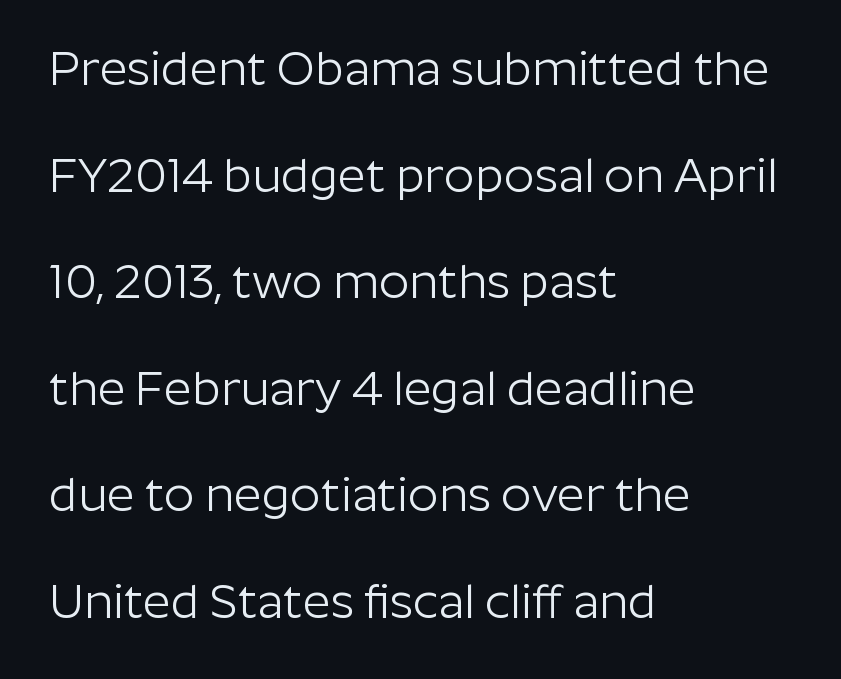
{"serif": "no", "italic": "no", "bold": "no", "weight": "light", "width": "normal", "stroke_contrast": "low", "x_height": "medium", "monospaced": "no", "underline": "no", "align": "left", "line_spacing": "loose", "line_spacing_ratio": 2.22, "letter_spacing": "normal", "letter_spacing_em": 0.0, "glyph_px": 48}
